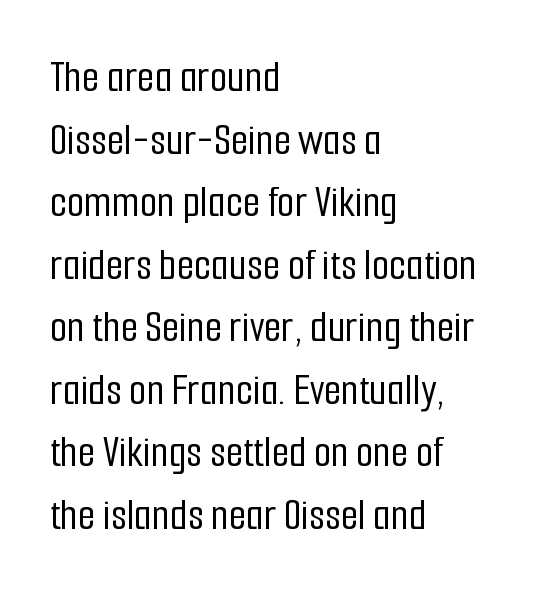
The image shows 45 px condensed sans-serif type, upright; set left-aligned, normal line spacing (1.39x), normal letter spacing, not underlined; low stroke contrast and a medium x-height.
